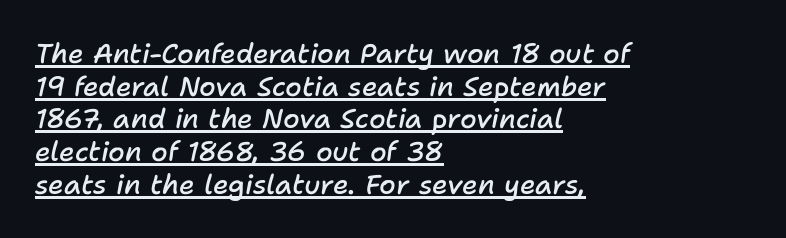
The image shows 27 px text type, italic (leaning right); set left-aligned, line spacing 1.21x, normal letter spacing, underlined.
